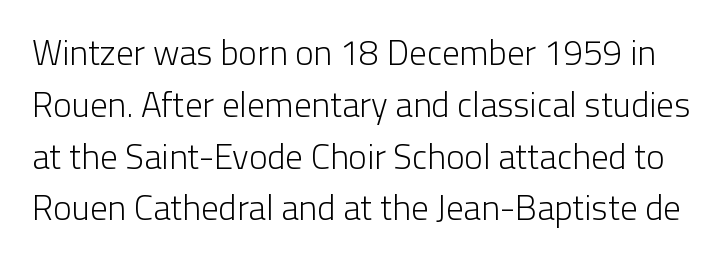
{"serif": "no", "italic": "no", "bold": "no", "weight": "light", "width": "normal", "stroke_contrast": "low", "x_height": "medium", "monospaced": "no", "underline": "no", "line_spacing": "normal", "line_spacing_ratio": 1.48, "letter_spacing": "normal", "letter_spacing_em": 0.0, "glyph_px": 35}
